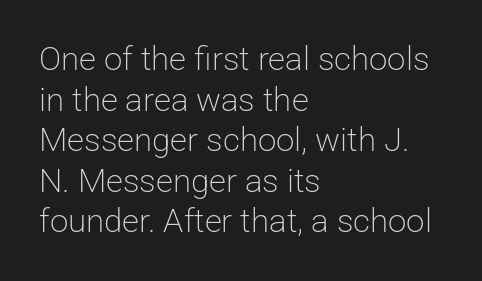
Check where the strokes stop: nothing finishes them off — pure sans. A quiet, ordinary-to-light weight characterises the typeface. If you drew a line through each stem, it would be perfectly vertical. These lines keep a tight, regular rhythm from letter to letter. Spacing verdict: proportional, widths tailored to each character.
